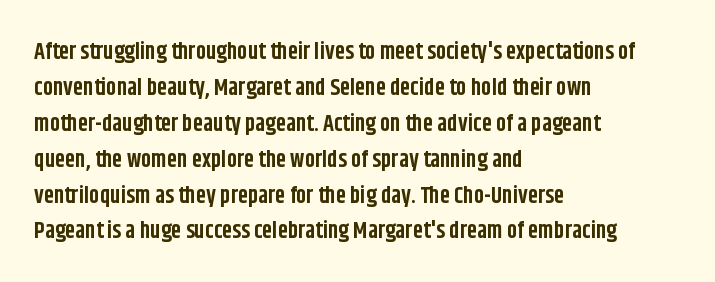
The line-height multiplier appears to be the usual default. Plain, unruled lines of type. The type is set solid horizontally, with unmodified tracking. Horizontal alignment here is leftward, the default for most running prose. Does the weight exceed regular? Yes, all the way to bold.
